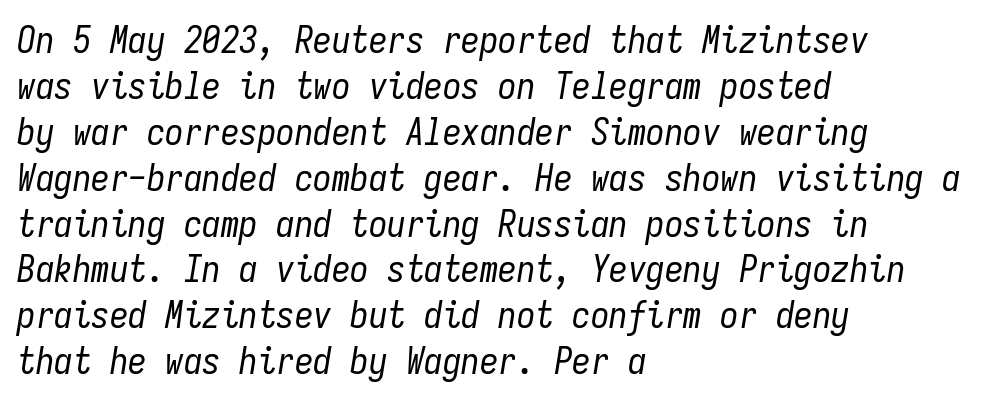
Visually the block forms a straight wall on the left and a jagged coastline on the right. Spacing verdict: monospaced, one width for all characters. No extra ink here — the face is not bold. The words here are not underlined. Every character sits at an angle, as italics do.
